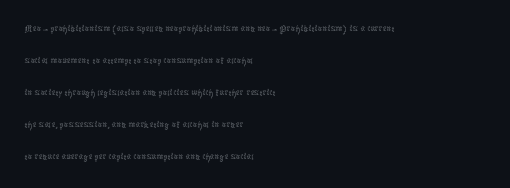
{"italic": "no", "bold": "no", "underline": "no", "align": "left", "line_spacing": "normal", "line_spacing_ratio": 1.45, "letter_spacing": "normal", "letter_spacing_em": 0.0, "glyph_px": 22}
